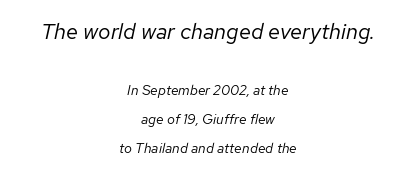
The image shows 22 px text type, italic (leaning right); set centered, loose line spacing (2.09x), normal letter spacing, not underlined; the first (top) block is 1.57x larger.
